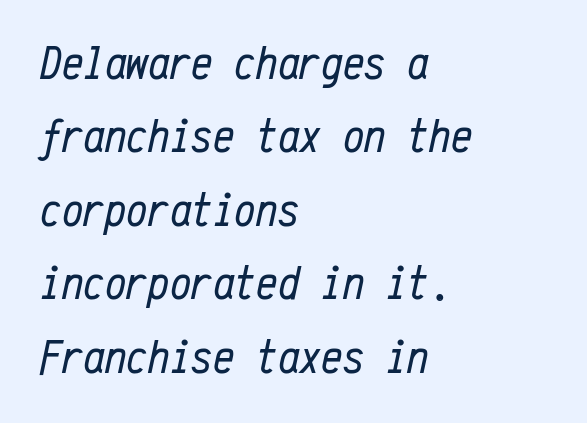
The image shows 48 px regular-weight, condensed type, italic (leaning right), monospaced; set left-aligned, normal line spacing (1.53x), normal letter spacing, not underlined; low stroke contrast and a medium x-height.
